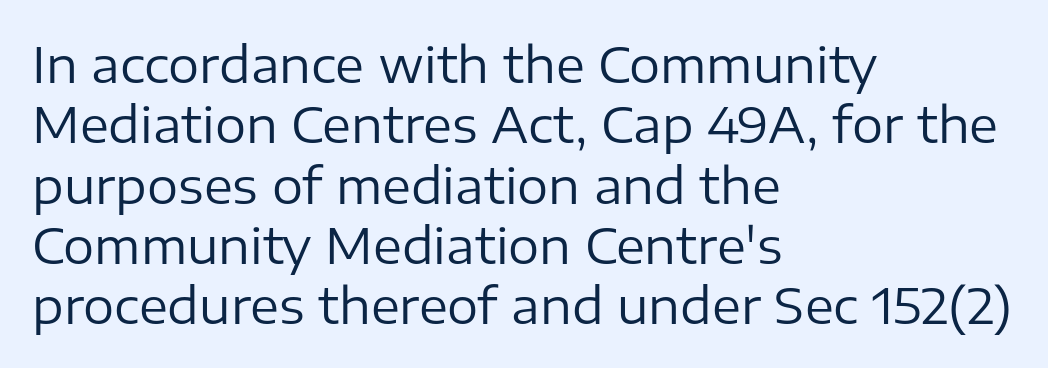
{"serif": "no", "italic": "no", "bold": "no", "weight": "regular", "width": "normal", "stroke_contrast": "low", "x_height": "medium", "monospaced": "no", "underline": "no", "align": "left", "line_spacing_ratio": 1.23, "letter_spacing": "normal", "letter_spacing_em": 0.0, "glyph_px": 49}
